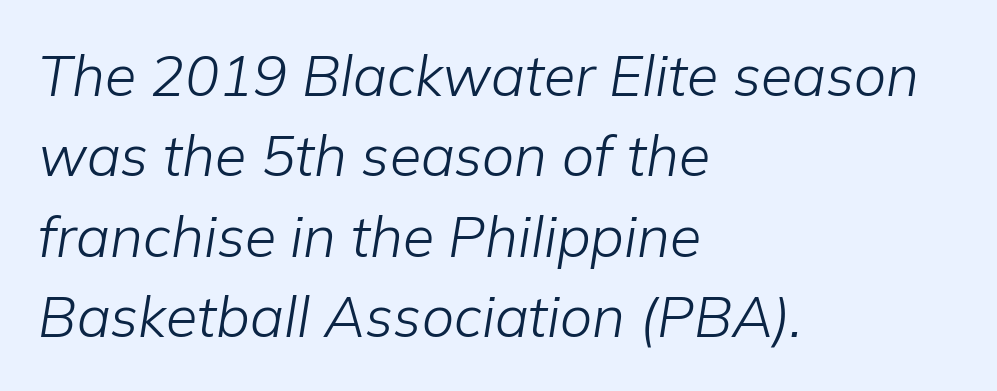
Q: Is the text bold? A: No.
Q: Is the text italic (slanted)? A: Yes, it leans right by about 9 degrees.
Q: Is the text underlined? A: No.
Q: How is the paragraph aligned? A: Left-aligned.
Q: Is the spacing between letters normal or unusually wide? A: Normal.
Q: Is the spacing between lines tight, normal or loose? A: Normal.
Q: Width (condensed, normal, or wide)? A: Normal.
Q: Stroke contrast? A: Low.
Q: x-height? A: Medium.
Q: Monospaced? A: No.
